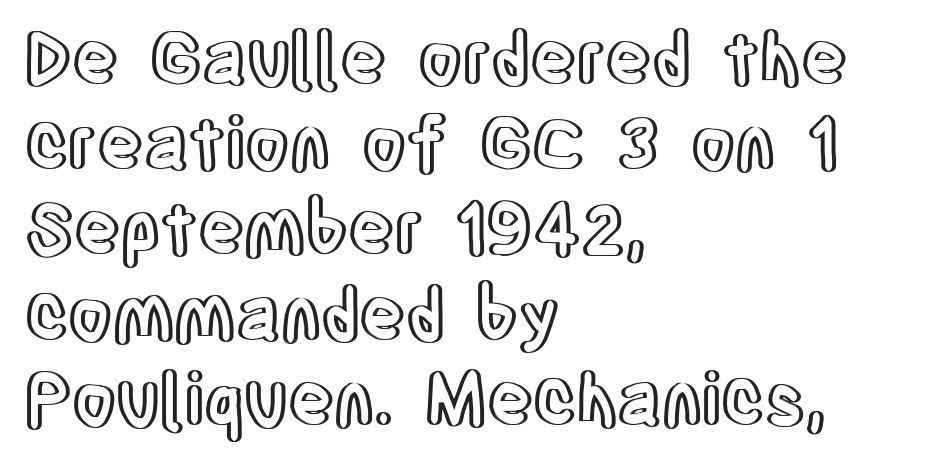
Is this a fixed-width face? No — the glyphs have proportional, varying widths. Is the block centered? No — it sits flush against the left margin. The passage shown is not underscored anywhere. Standard letterfit; no display-style spreading of the glyphs. The typography opts for an upright posture over an oblique one.
